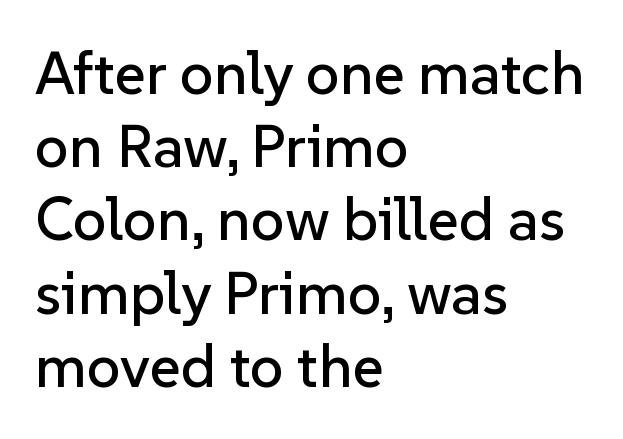
Honestly, there is no underline to notice here at all. Tracking here is standard; glyphs follow each other at the usual distance. The ragged edge is on the right, which tells us the setting is flush left. Every character sits straight up, as roman type does. Here the designer chose a conventional face with non-uniform glyph widths. No feet cap the strokes, marking this as sans-serif type.
